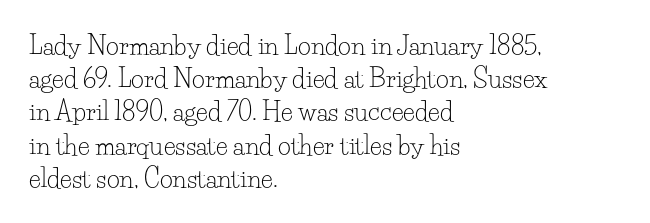
{"italic": "no", "bold": "no", "underline": "no", "align": "left", "line_spacing": "normal", "line_spacing_ratio": 1.33, "letter_spacing": "normal", "letter_spacing_em": 0.0, "glyph_px": 25}
